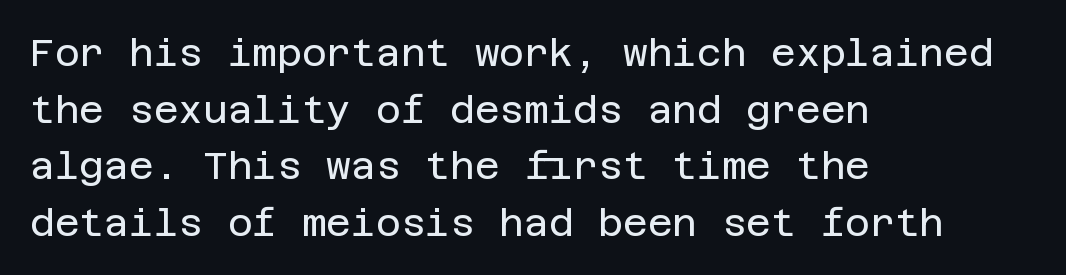
Q: Is the text bold? A: No.
Q: Is the text italic (slanted)? A: No, it is upright.
Q: Is the typeface a serif or a sans-serif typeface? A: Sans-serif.
Q: Is the text underlined? A: No.
Q: How is the paragraph aligned? A: Left-aligned.
Q: Is the spacing between letters normal or unusually wide? A: Normal.
Q: Is the spacing between lines tight, normal or loose? A: Normal.
Q: Width (condensed, normal, or wide)? A: Normal.
Q: Stroke contrast? A: Low.
Q: x-height? A: Large.
